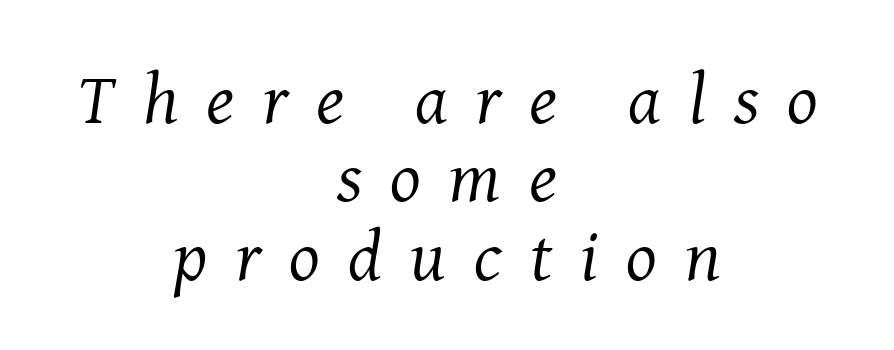
Descender tails drop into unmarked territory. Notice how descenders almost collide with the ascenders below — that's tight leading. These lines are rendered in a variable-pitch font. The letterforms stand isolated, each surrounded by extra space.
